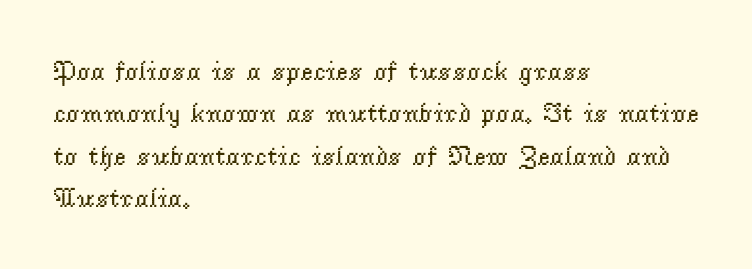
Q: Is the text bold? A: No.
Q: Is the text italic (slanted)? A: No, it is upright.
Q: Is the text underlined? A: No.
Q: How is the paragraph aligned? A: Left-aligned.
Q: Is the spacing between letters normal or unusually wide? A: Normal.
Q: Is the spacing between lines tight, normal or loose? A: Normal.
